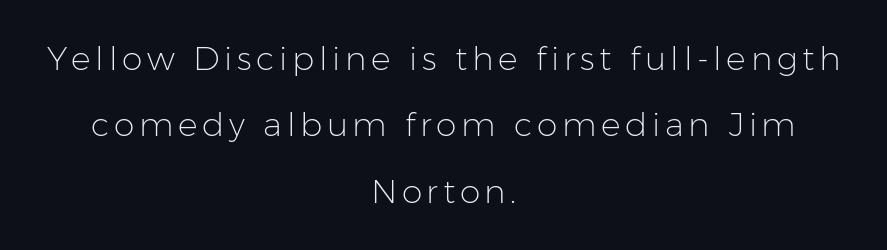
No word sits above an underline. The space between consecutive lines is lavish. The whitespace from short lines is split evenly between both sides. Serif or sans? Sans — the stroke terminals are bare. Characters remain perfectly vertical along every line.
